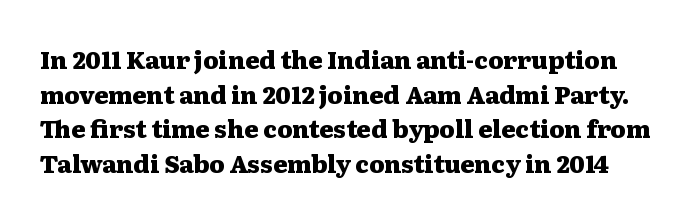
{"italic": "no", "bold": "yes", "underline": "no", "line_spacing": "normal", "line_spacing_ratio": 1.44, "letter_spacing": "normal", "letter_spacing_em": 0.0, "glyph_px": 24}
